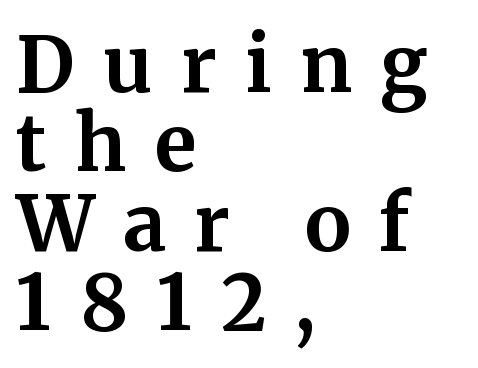
{"serif": "yes", "italic": "no", "bold": "yes", "weight": "bold", "width": "normal", "stroke_contrast": "medium", "x_height": "medium", "monospaced": "no", "underline": "no", "align": "left", "line_spacing": "tight", "line_spacing_ratio": 1.03, "letter_spacing": "wide", "letter_spacing_em": 0.37, "glyph_px": 77}
